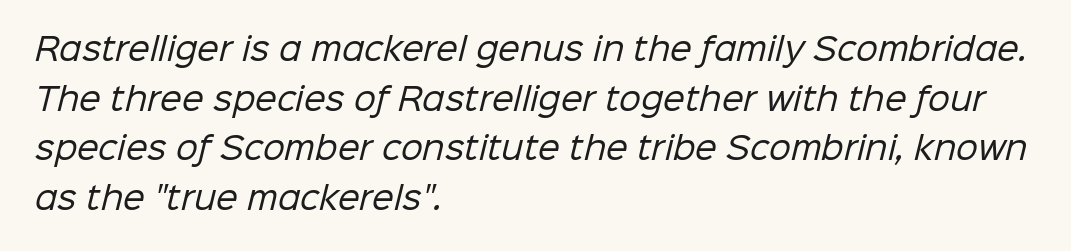
Q: Is the text bold? A: No.
Q: Is the typeface a serif or a sans-serif typeface? A: Sans-serif.
Q: Is the text underlined? A: No.
Q: How is the paragraph aligned? A: Left-aligned.
Q: Is the spacing between letters normal or unusually wide? A: Normal.
Q: Is the spacing between lines tight, normal or loose? A: Normal.
Q: Width (condensed, normal, or wide)? A: Normal.
Q: Stroke contrast? A: Low.
Q: x-height? A: Medium.
Q: Monospaced? A: No.
